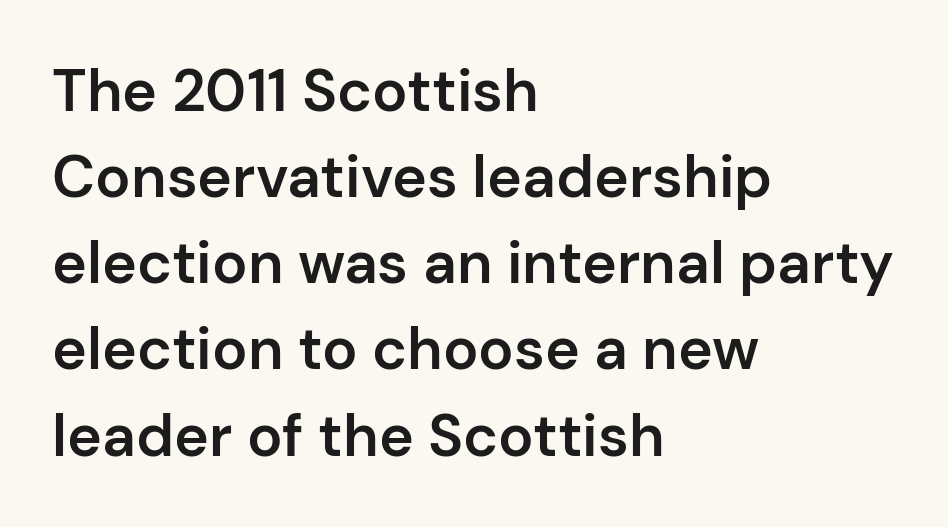
A roman cut, with each character standing at attention. Caption: standard tracking, unaltered. The letters advance in unequal steps, a hallmark of proportional type. The type family on display is of the sans-serif kind.
